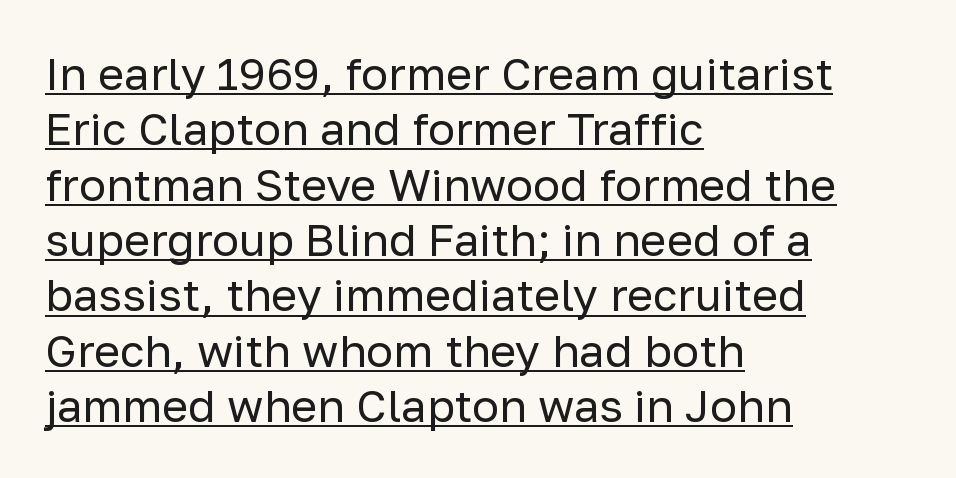
Leftover space on each line is placed entirely after the last word. You can tell it's not italic because the verticals are truly vertical. A baseline rule has been typeset under these characters. Is this a heavy cut? Hardly; it is regular or lighter. Varying glyph widths throughout — classic text-font behaviour. Font category for this specimen: sans-serif.
